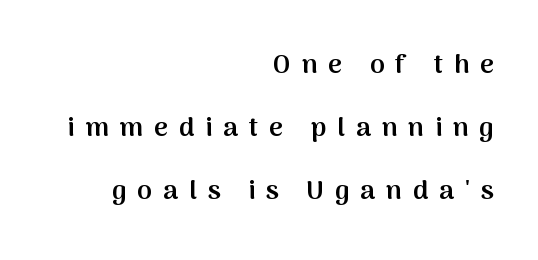
The image shows 27 px text type, upright; set right-aligned, loose line spacing (2.34x), unusually wide letter spacing (+0.4 em), not underlined.
